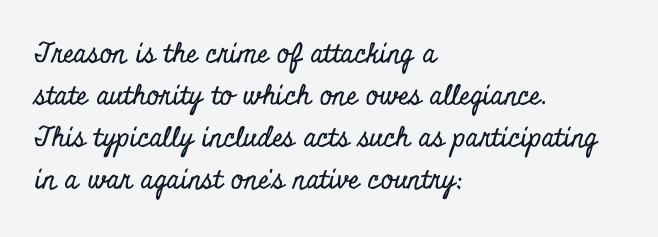
The image shows 27 px text type; set left-aligned, normal line spacing (1.56x), normal letter spacing, not underlined.
